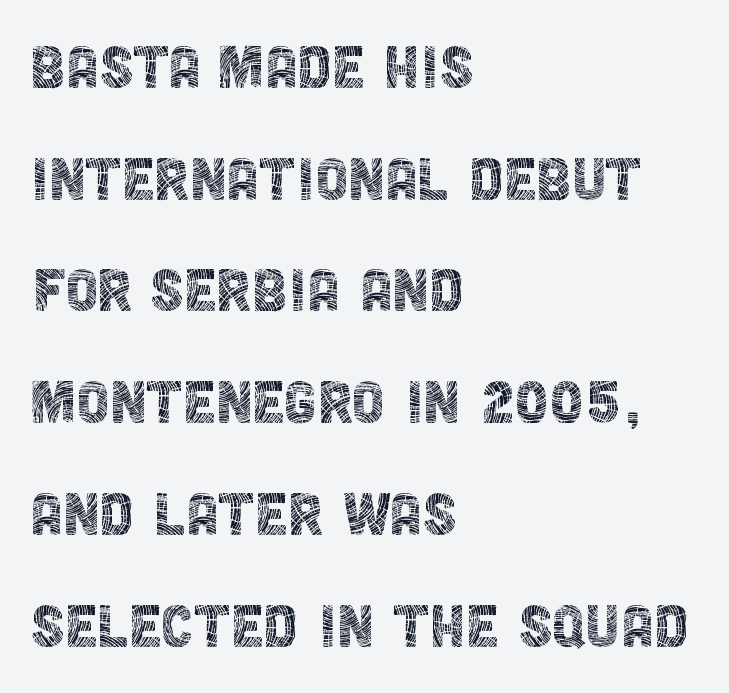
Q: Is the text bold? A: No.
Q: Is the text italic (slanted)? A: No, it is upright.
Q: Is the typeface a serif or a sans-serif typeface? A: Sans-serif.
Q: Is the text underlined? A: No.
Q: How is the paragraph aligned? A: Left-aligned.
Q: Is the spacing between letters normal or unusually wide? A: Normal.
Q: Is the spacing between lines tight, normal or loose? A: Normal.
Q: Width (condensed, normal, or wide)? A: Condensed.
Q: x-height? A: Large.
Q: Monospaced? A: No.
